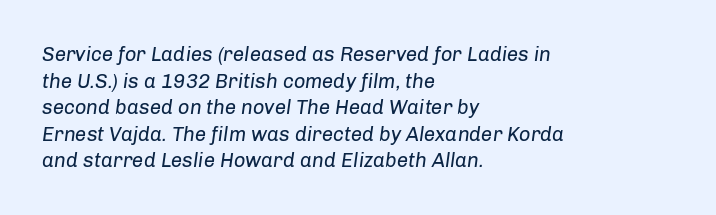
The image shows 20 px text type, italic (leaning right); set left-aligned, normal line spacing (1.33x), normal letter spacing, not underlined.
